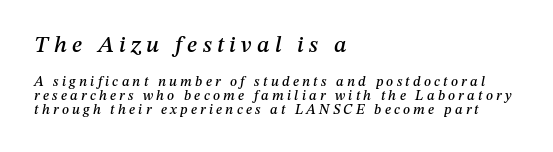
The rendering uses a small line-height, squeezing the rows. Beneath every word, the page is bare. Students, note that the glyphs here are deliberately spaced far apart. Rendered with sloped, italic letterforms. A classic flush-left, rag-right setting is used for this passage.
